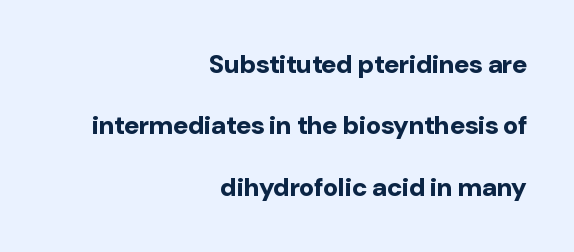
{"italic": "no", "bold": "yes", "underline": "no", "align": "right", "line_spacing": "loose", "line_spacing_ratio": 2.36, "letter_spacing": "normal", "letter_spacing_em": 0.0, "glyph_px": 26}
